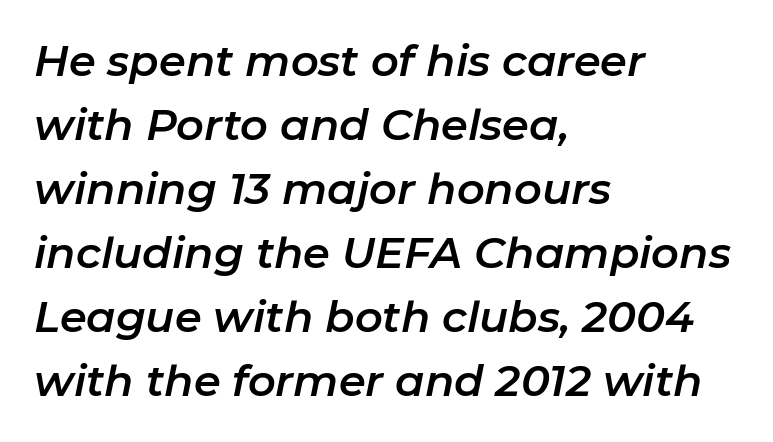
Is this a fixed-width face? No — the glyphs have proportional, varying widths. The space directly below the letters is spotless. The axis of the letterforms is tilted away from vertical. Does extra space separate the letters? No, they use regular spacing.
